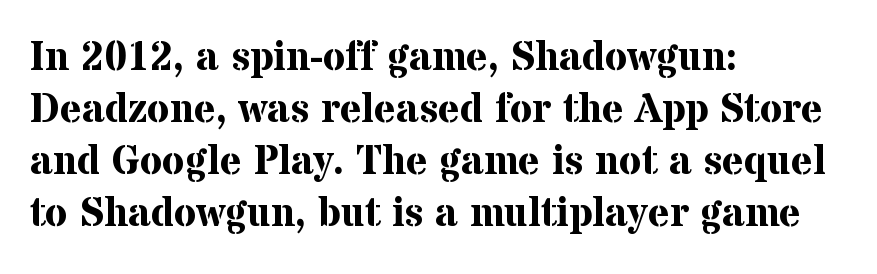
Small tapered or slab feet sit at the stroke ends, so this counts as serif. Rule under the text: the space is simply empty. The letters are bold, with thick, heavy strokes. Spacing verdict: proportional, widths tailored to each character. Visually the block forms a straight wall on the left and a jagged coastline on the right.
